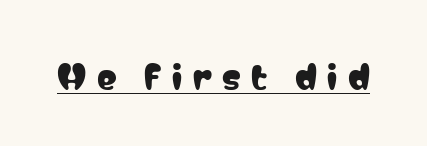
This rendering widens character spacing well past its baseline value. This is the regular roman posture of the typeface. Decoration check: the copy is underlined. I'd call this a sans setting — the letters go barefoot. You could not count columns in this text — the font is proportionally spaced.
